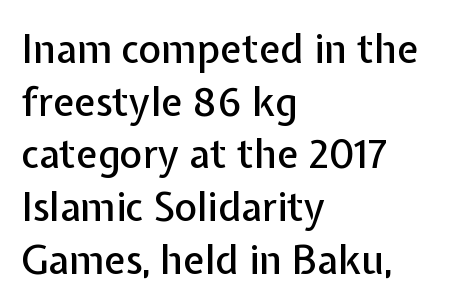
{"serif": "no", "italic": "no", "width": "normal", "stroke_contrast": "low", "x_height": "medium", "monospaced": "no", "underline": "no", "align": "left", "line_spacing": "normal", "line_spacing_ratio": 1.35, "letter_spacing": "normal", "letter_spacing_em": 0.0, "glyph_px": 39}
